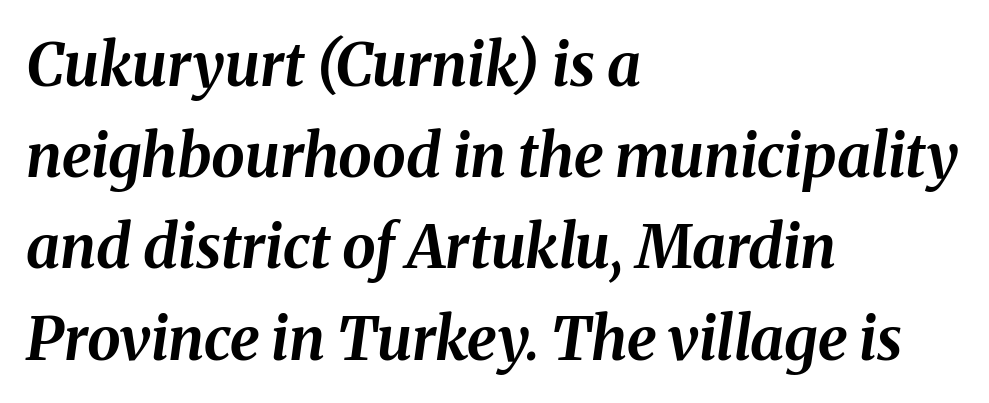
The image shows 60 px bold type, italic (leaning right); set left-aligned, normal line spacing (1.52x), normal letter spacing, not underlined; medium stroke contrast and a medium x-height.
